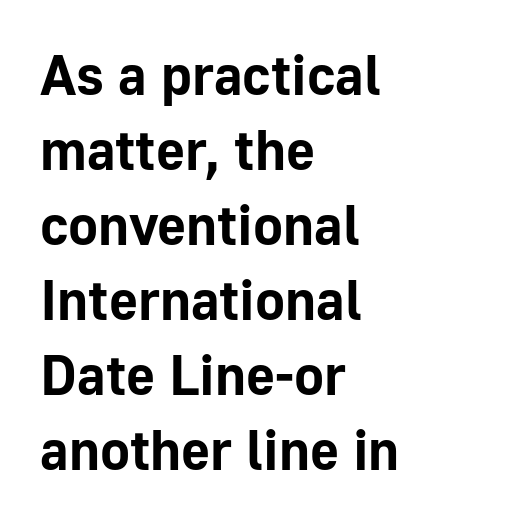
If you measured baseline to baseline, you'd find a middling distance. Standard letterfit; no display-style spreading of the glyphs. Beneath every word, the page is bare. Note: no serifs on the glyphs.
